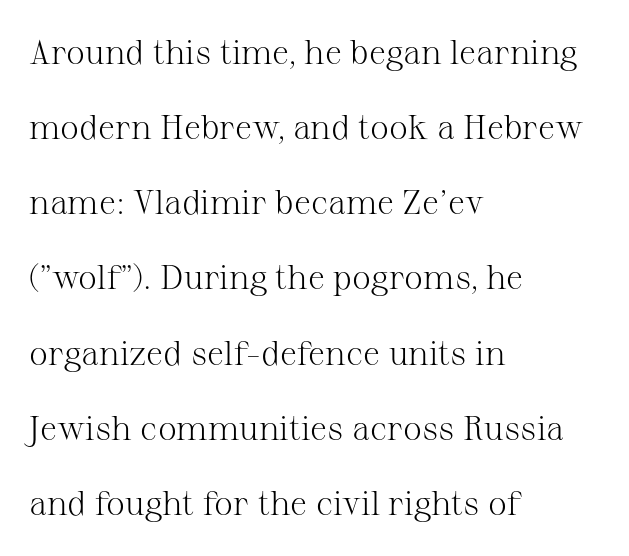
You could call the tracking neutral — neither tight nor loose. The letters stand straight up with perfectly vertical stems. Whoever set this chose breathing room over compactness in the vertical rhythm. The space beneath each line is pristine and unruled. Casual observation: everything's shoved over to the left.
